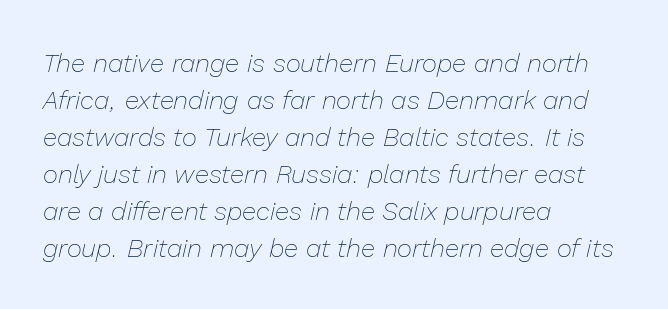
The image shows 26 px text type, italic (leaning right); set left-aligned, normal line spacing (1.42x), normal letter spacing, not underlined.
